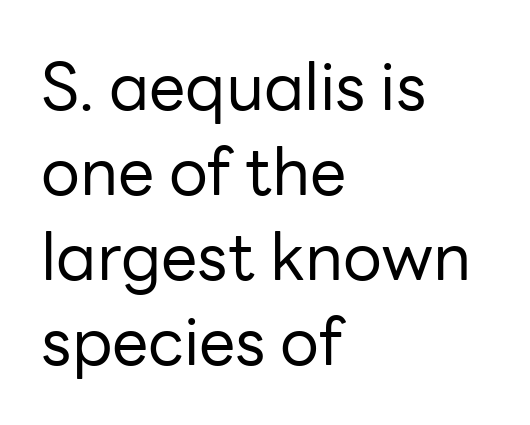
Q: Is the text bold? A: No.
Q: Is the text italic (slanted)? A: No, it is upright.
Q: Is the typeface a serif or a sans-serif typeface? A: Sans-serif.
Q: Is the text underlined? A: No.
Q: How is the paragraph aligned? A: Left-aligned.
Q: Is the spacing between letters normal or unusually wide? A: Normal.
Q: Is the spacing between lines tight, normal or loose? A: Normal.
Q: Width (condensed, normal, or wide)? A: Normal.
Q: Stroke contrast? A: Low.
Q: x-height? A: Medium.
Q: Monospaced? A: No.
